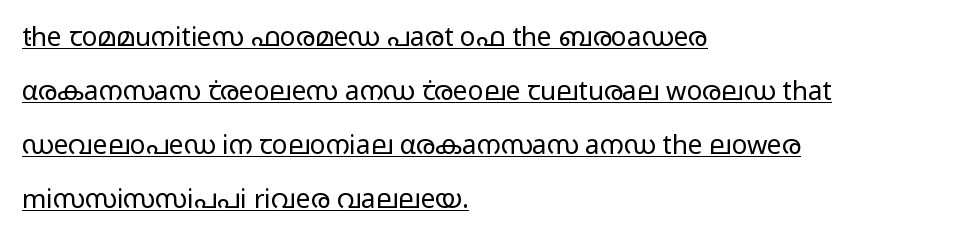
Somebody hit Ctrl+U on this one — the words are underlined. The space between consecutive lines is lavish. The type sits square on the baseline with zero lean. The typesetting does not lean heavy: it is not bold.
